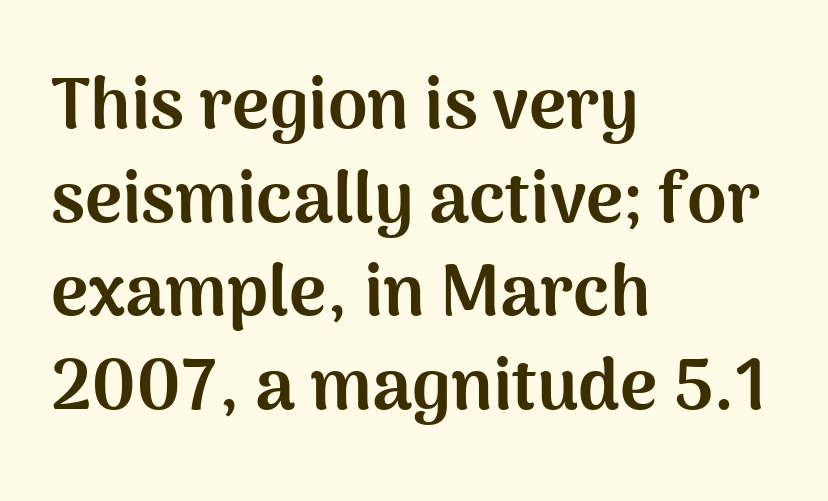
The image shows 71 px bold sans-serif type, upright; set left-aligned, normal line spacing (1.32x), normal letter spacing, not underlined; medium stroke contrast and a medium x-height.
